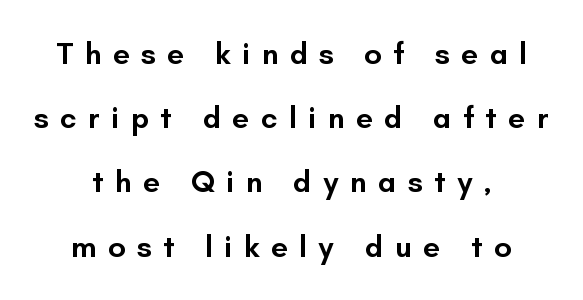
The image shows 31 px semibold sans-serif type, upright; set centered, loose line spacing (2.07x), unusually wide letter spacing (+0.36 em), not underlined; low stroke contrast and a small x-height.
